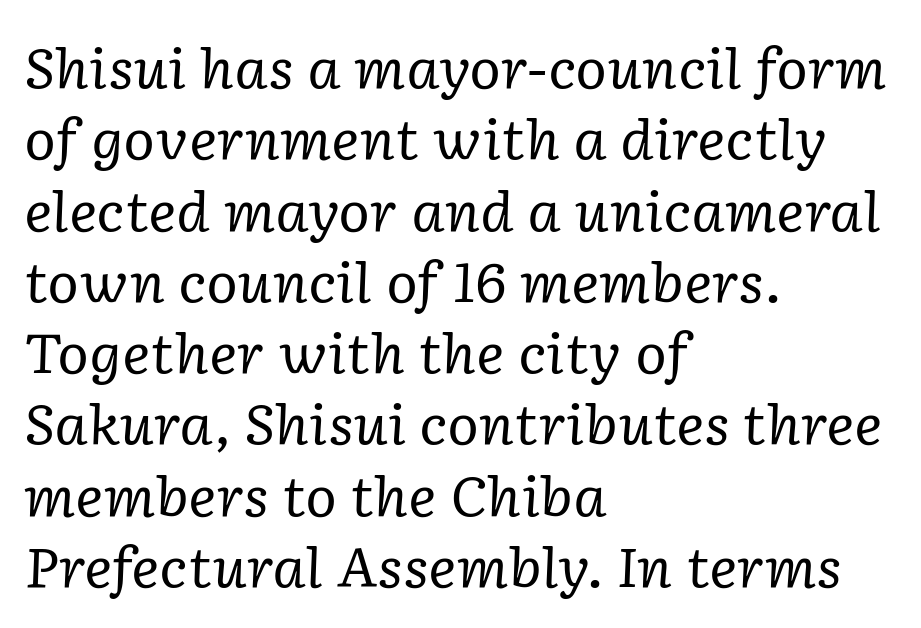
The image shows 54 px regular-weight serif type, italic (leaning right); set left-aligned, normal line spacing (1.32x), normal letter spacing, not underlined; low stroke contrast and a medium x-height.
